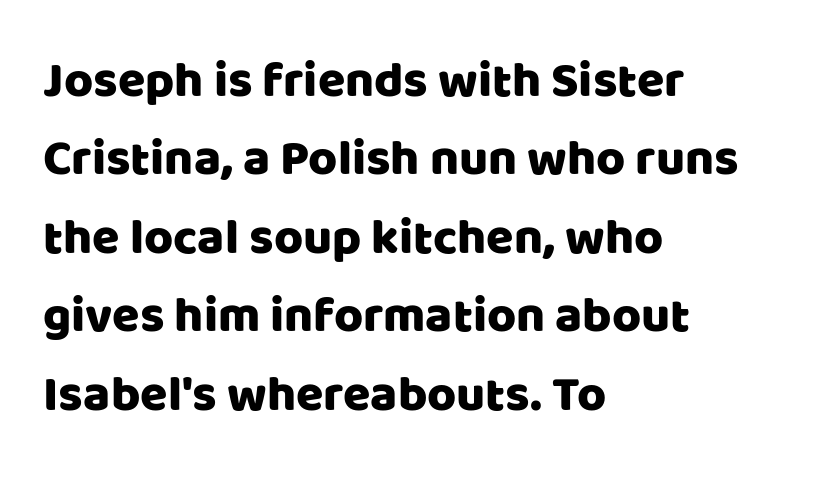
Designer's note — italics off, roman on. The line-height multiplier appears to be the usual default. In terms of letterform style, serifs are entirely absent. Spacing verdict: proportional, widths tailored to each character. Casual observation: everything's shoved over to the left.
